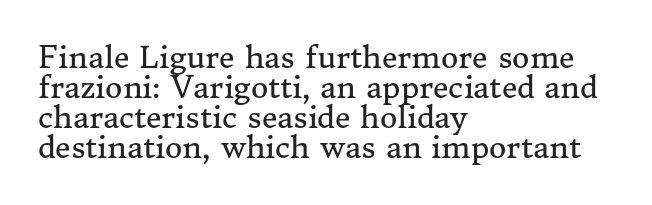
{"serif": "yes", "italic": "no", "bold": "no", "weight": "regular", "width": "normal", "stroke_contrast": "medium", "x_height": "medium", "monospaced": "no", "underline": "no", "align": "left", "line_spacing": "tight", "line_spacing_ratio": 1.0, "letter_spacing": "normal", "letter_spacing_em": 0.0, "glyph_px": 30}
